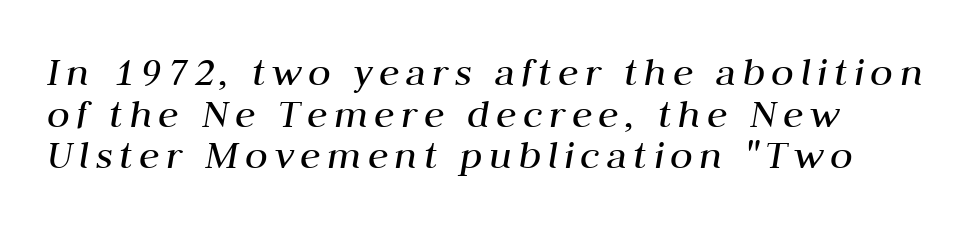
{"italic": "yes", "lean": "right", "slant_degrees": 10, "bold": "no", "weight": "regular", "width": "normal", "stroke_contrast": "medium", "x_height": "medium", "monospaced": "no", "underline": "no", "align": "left", "line_spacing": "tight", "line_spacing_ratio": 0.99, "glyph_px": 42}
